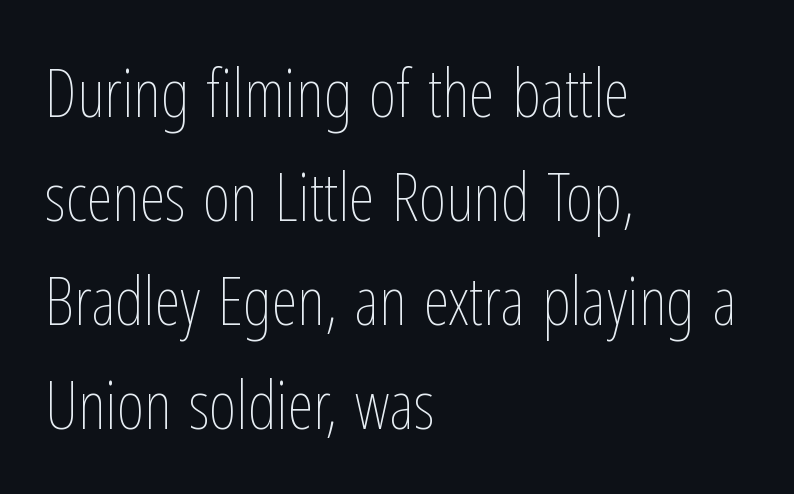
Descender tails drop into unmarked territory. Is the block centered? No — it sits flush against the left margin. The cut favours lightness, reaching ordinary text weight at its darkest. Leading: standard.
